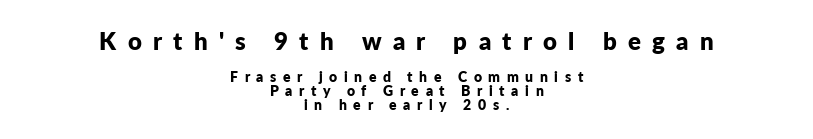
This layout puts the oversized block above and the modest block below. How would I describe the line gaps? Narrow and economical. Its strokes are broad and dark, the hallmark of bold type. The area under the type is left untouched. The letters stand upright; this is a roman face. Leftover space on each line is divided equally before and after the words.
